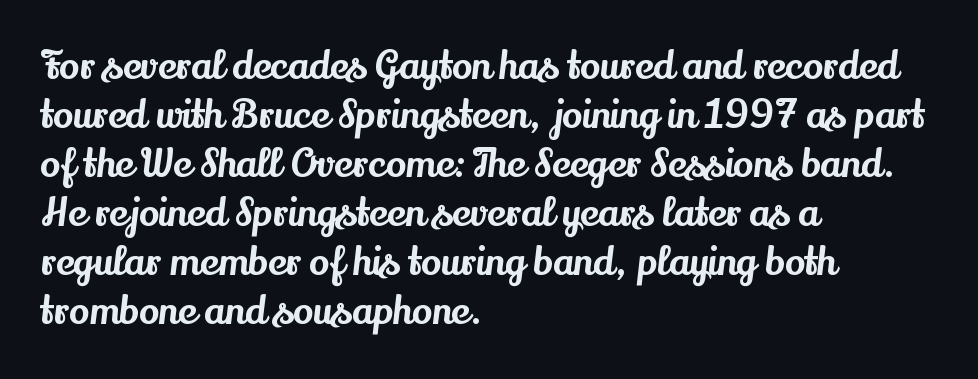
{"serif": "yes", "width": "normal", "stroke_contrast": "medium", "x_height": "small", "monospaced": "no", "underline": "no", "align": "left", "line_spacing": "normal", "line_spacing_ratio": 1.29, "letter_spacing": "normal", "letter_spacing_em": 0.0, "glyph_px": 38}
